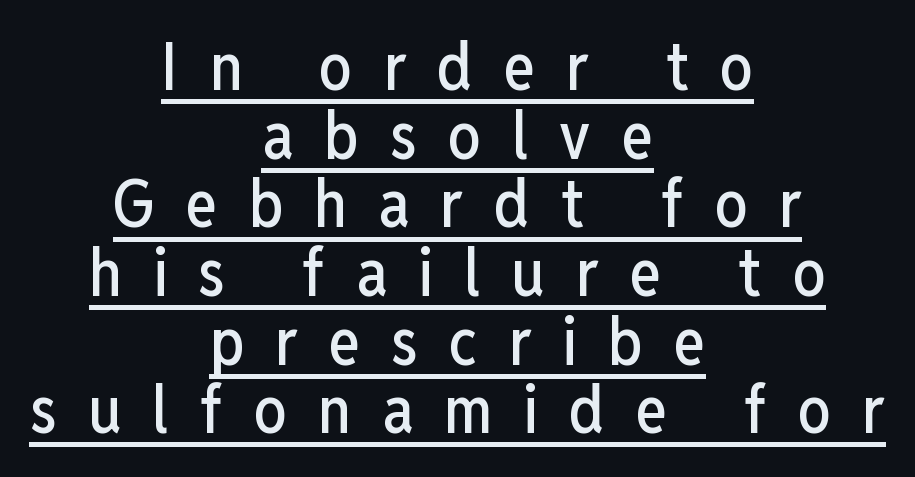
{"serif": "no", "italic": "no", "width": "condensed", "stroke_contrast": "low", "x_height": "medium", "monospaced": "no", "underline": "yes", "align": "center", "line_spacing": "tight", "line_spacing_ratio": 1.04, "letter_spacing": "wide", "letter_spacing_em": 0.47, "glyph_px": 66}
